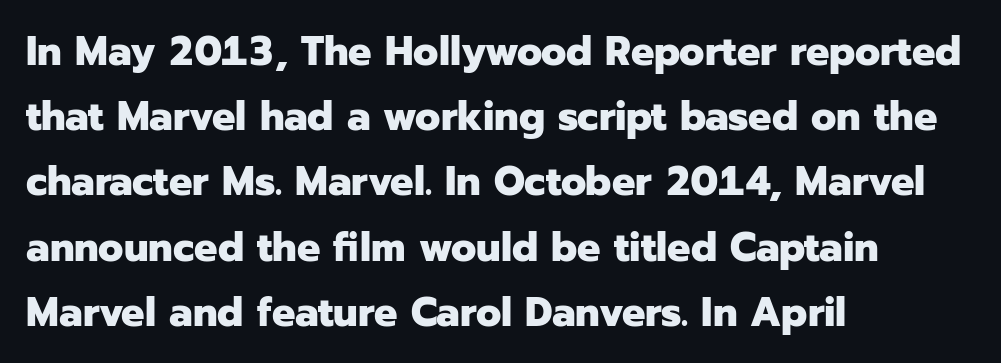
{"serif": "no", "italic": "no", "bold": "yes", "weight": "heavy", "width": "normal", "stroke_contrast": "low", "x_height": "medium", "monospaced": "no", "underline": "no", "align": "left", "line_spacing": "normal", "line_spacing_ratio": 1.59, "letter_spacing": "normal", "letter_spacing_em": 0.0, "glyph_px": 41}
